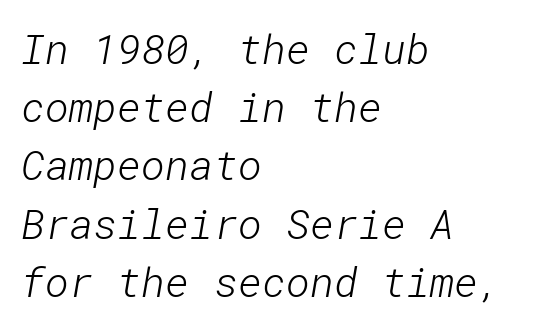
{"serif": "no", "bold": "no", "weight": "light", "width": "normal", "stroke_contrast": "low", "x_height": "medium", "underline": "no", "align": "left", "line_spacing": "normal", "line_spacing_ratio": 1.42, "letter_spacing": "normal", "letter_spacing_em": 0.0, "glyph_px": 41}
